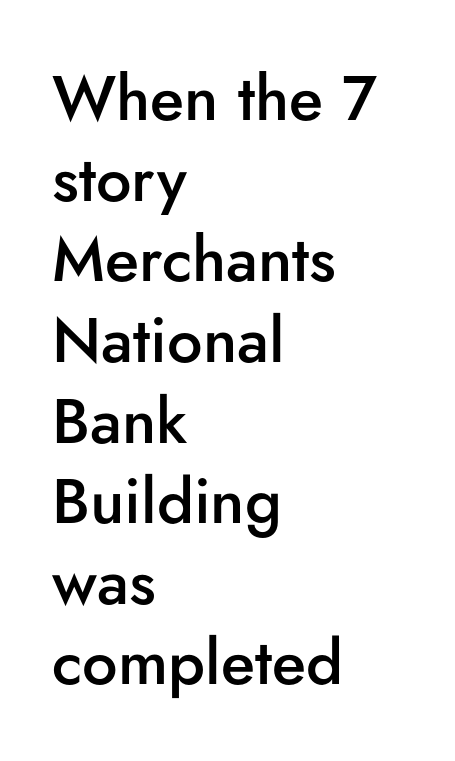
Stroke terminals: plain, sans-serif. The paragraph shown leans on its left margin. How would I describe the line gaps? Plain and ordinary. Unlike italic type, these characters show no tilt at all. Character widths vary here, with narrow letters taking less room than wide ones. Decoration check: the copy has no underline.
